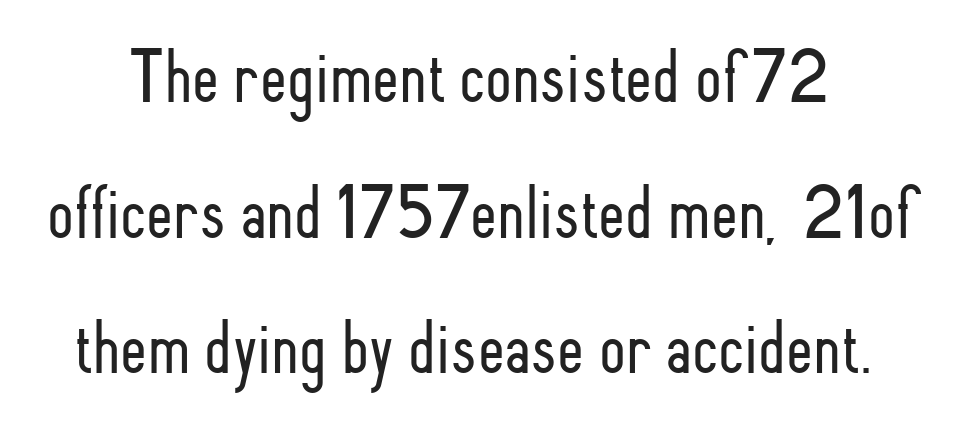
The image shows 77 px light, condensed sans-serif type, upright; set line spacing 1.76x, normal letter spacing, not underlined; low stroke contrast and a small x-height.
